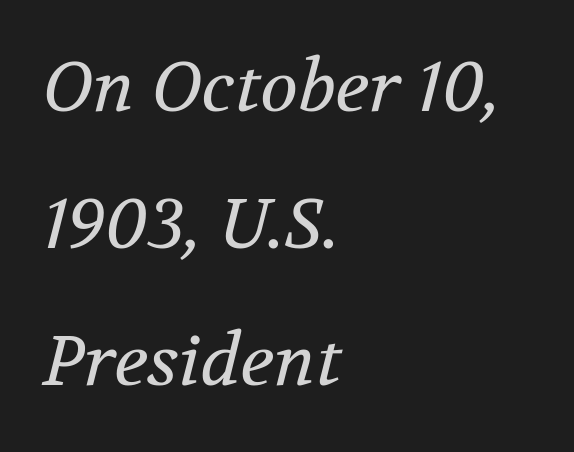
The image shows 70 px regular-weight serif type, italic (leaning right); set left-aligned, loose line spacing (1.96x), normal letter spacing, not underlined; medium stroke contrast and a medium x-height.
